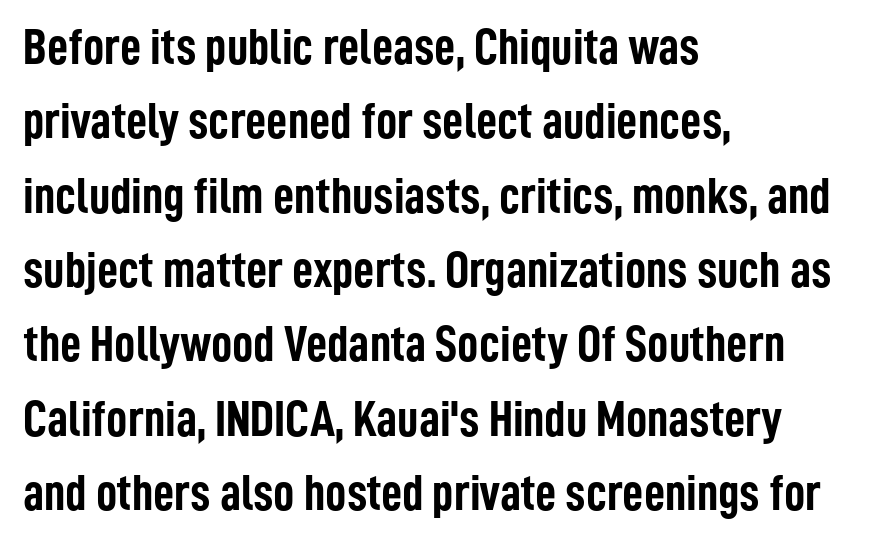
Q: Is the text bold? A: Yes.
Q: Is the text italic (slanted)? A: No, it is upright.
Q: Is the typeface a serif or a sans-serif typeface? A: Sans-serif.
Q: Is the text underlined? A: No.
Q: How is the paragraph aligned? A: Left-aligned.
Q: Is the spacing between letters normal or unusually wide? A: Normal.
Q: Is the spacing between lines tight, normal or loose? A: Normal.
Q: Width (condensed, normal, or wide)? A: Condensed.
Q: Stroke contrast? A: Low.
Q: x-height? A: Medium.
Q: Monospaced? A: No.
